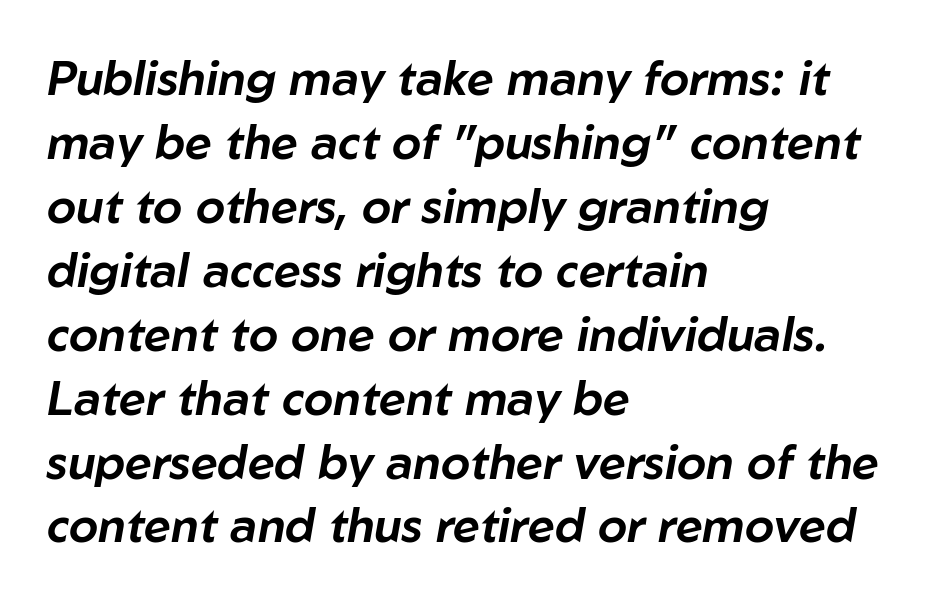
{"italic": "yes", "lean": "right", "slant_degrees": 10, "width": "normal", "stroke_contrast": "low", "x_height": "medium", "monospaced": "no", "underline": "no", "align": "left", "line_spacing": "normal", "line_spacing_ratio": 1.36, "letter_spacing": "normal", "letter_spacing_em": 0.0, "glyph_px": 47}
